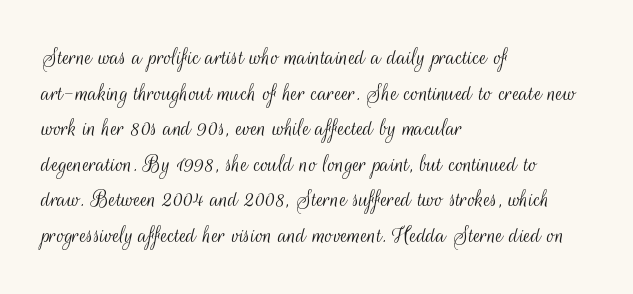
{"bold": "no", "underline": "no", "align": "left", "line_spacing": "normal", "line_spacing_ratio": 1.37, "letter_spacing": "normal", "letter_spacing_em": 0.0, "glyph_px": 26}
